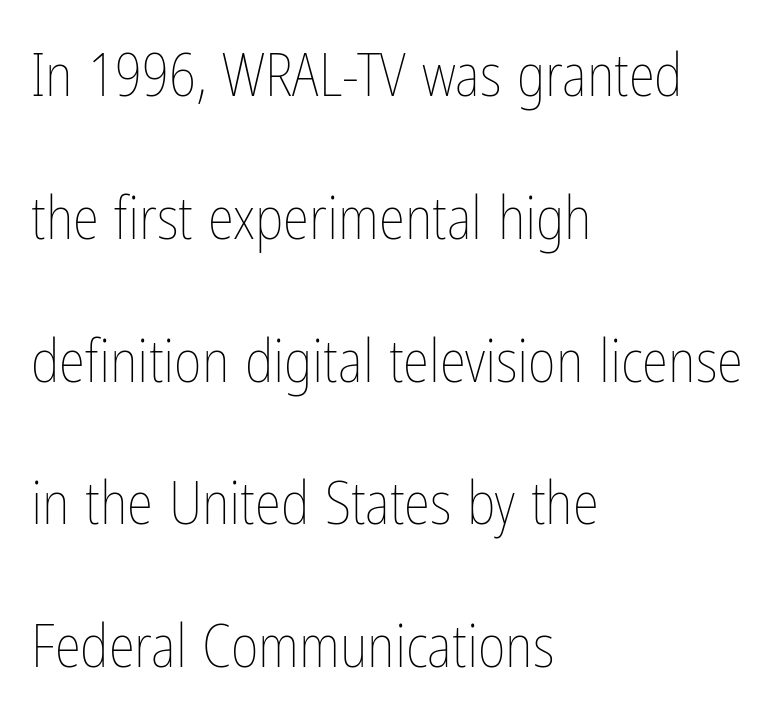
{"italic": "no", "bold": "no", "weight": "thin", "width": "condensed", "stroke_contrast": "low", "x_height": "medium", "monospaced": "no", "underline": "no", "align": "left", "line_spacing": "loose", "line_spacing_ratio": 2.38, "letter_spacing": "normal", "letter_spacing_em": 0.0, "glyph_px": 60}
